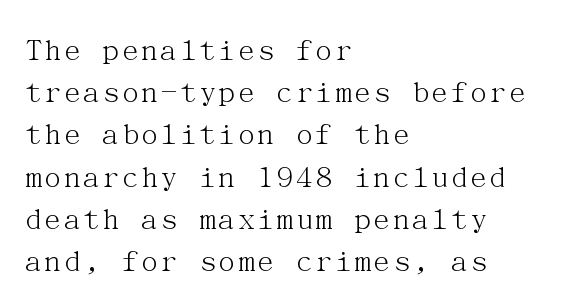
Q: Is the text bold? A: No.
Q: Is the text italic (slanted)? A: No, it is upright.
Q: Is the typeface a serif or a sans-serif typeface? A: Serif.
Q: Is the text underlined? A: No.
Q: How is the paragraph aligned? A: Left-aligned.
Q: Is the spacing between letters normal or unusually wide? A: Normal.
Q: Is the spacing between lines tight, normal or loose? A: Normal.
Q: Width (condensed, normal, or wide)? A: Normal.
Q: Stroke contrast? A: Medium.
Q: x-height? A: Medium.
